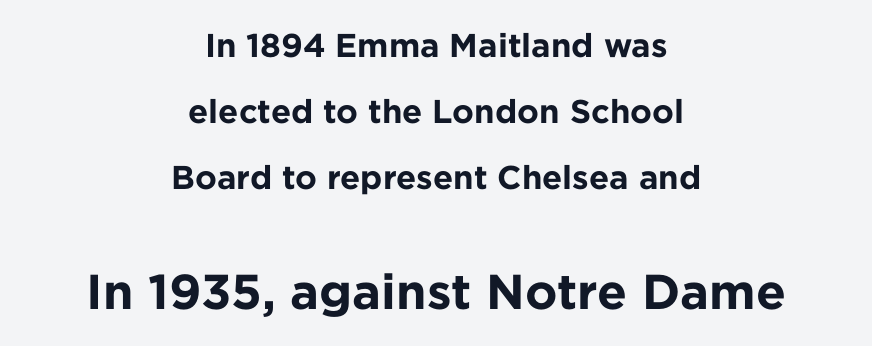
Q: Is the text bold? A: Yes.
Q: Is the text italic (slanted)? A: No, it is upright.
Q: Is the typeface a serif or a sans-serif typeface? A: Sans-serif.
Q: Is the text underlined? A: No.
Q: How is the paragraph aligned? A: Centered.
Q: Is the spacing between letters normal or unusually wide? A: Normal.
Q: Is the spacing between lines tight, normal or loose? A: Loose.
Q: Which block of text is set in a larger size, the first (top) or the second (bottom)? A: The second (bottom) one.
Q: Width (condensed, normal, or wide)? A: Normal.
Q: Stroke contrast? A: Low.
Q: x-height? A: Medium.
Q: Monospaced? A: No.
